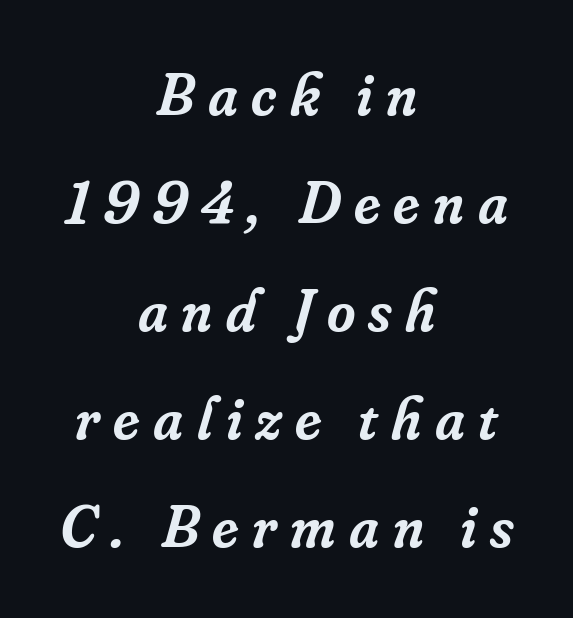
Q: Is the text bold? A: Semi-bold.
Q: Is the text italic (slanted)? A: Yes, it leans right by about 16 degrees.
Q: Is the typeface a serif or a sans-serif typeface? A: Serif.
Q: Is the text underlined? A: No.
Q: How is the paragraph aligned? A: Centered.
Q: Is the spacing between letters normal or unusually wide? A: Unusually wide.
Q: Width (condensed, normal, or wide)? A: Normal.
Q: Stroke contrast? A: Low.
Q: x-height? A: Small.
Q: Monospaced? A: No.
